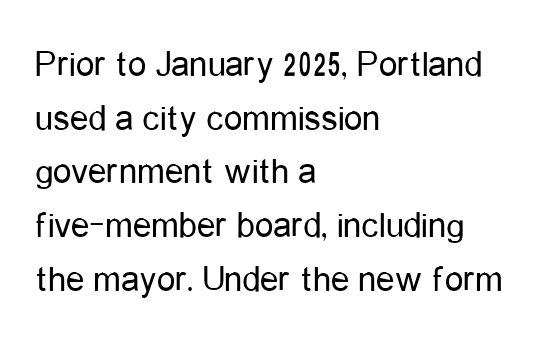
The image shows 37 px regular-weight, condensed sans-serif type, upright; set left-aligned, normal line spacing (1.45x), normal letter spacing, not underlined; low stroke contrast and a medium x-height.
